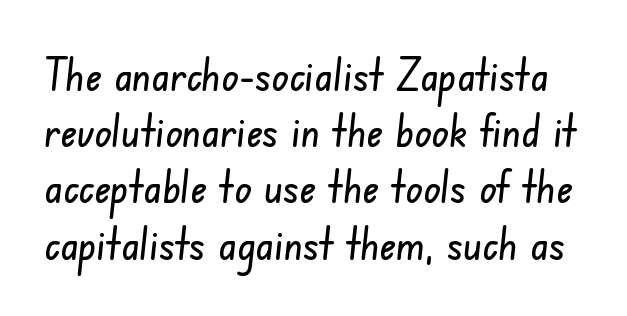
The image shows 45 px condensed sans-serif type; set normal line spacing (1.25x), normal letter spacing, not underlined; low stroke contrast and a small x-height.
